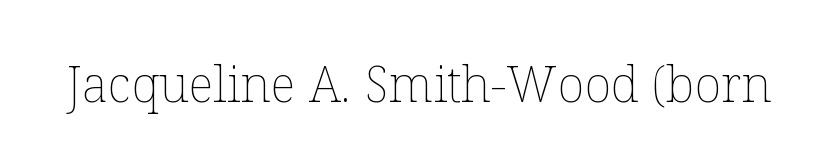
The image shows 50 px thin type, upright; set normal letter spacing, not underlined; low stroke contrast and a medium x-height.
